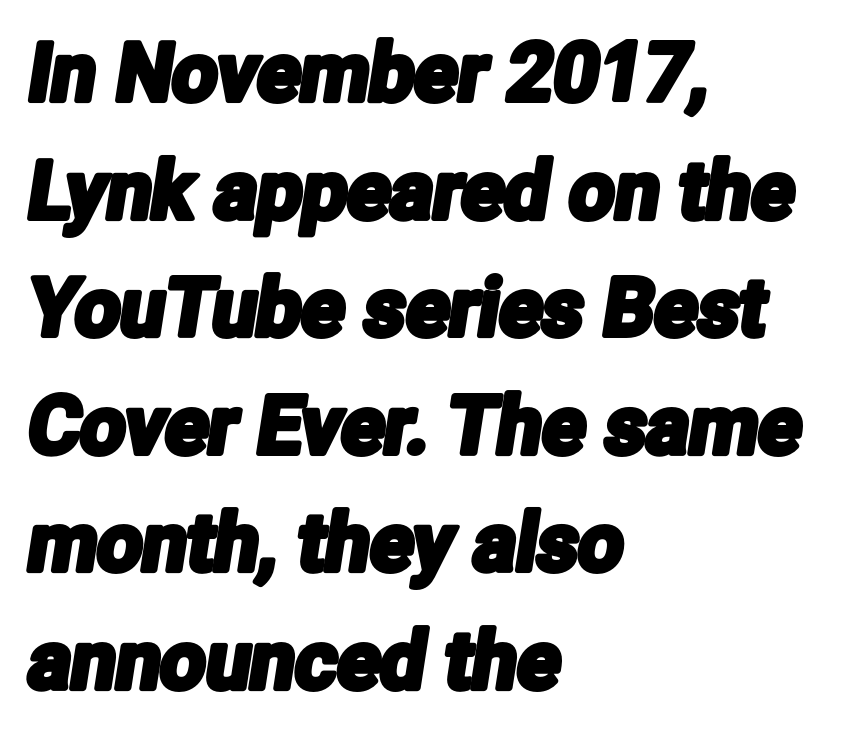
{"serif": "no", "width": "condensed", "stroke_contrast": "low", "x_height": "medium", "monospaced": "no", "underline": "no", "align": "left", "line_spacing": "normal", "line_spacing_ratio": 1.47, "letter_spacing": "normal", "letter_spacing_em": 0.0, "glyph_px": 80}
